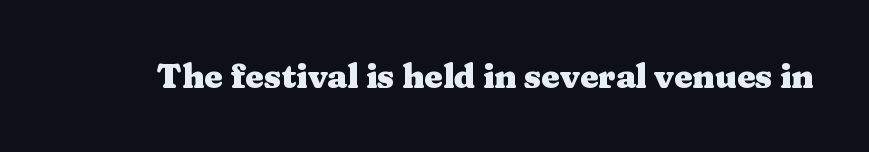
{"serif": "yes", "italic": "no", "bold": "yes", "weight": "heavy", "width": "wide", "stroke_contrast": "medium", "x_height": "medium", "monospaced": "no", "underline": "no", "letter_spacing": "normal", "letter_spacing_em": 0.0, "glyph_px": 33}
